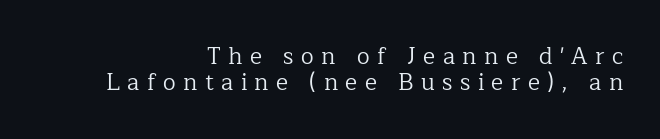
The image shows 23 px text type, upright; set right-aligned, tight line spacing (1.12x), unusually wide letter spacing (+0.32 em), not underlined.
